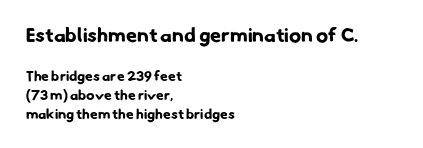
Q: Is the text bold? A: Yes.
Q: Is the text underlined? A: No.
Q: How is the paragraph aligned? A: Left-aligned.
Q: Is the spacing between letters normal or unusually wide? A: Normal.
Q: Is the spacing between lines tight, normal or loose? A: Normal.
Q: Which block of text is set in a larger size, the first (top) or the second (bottom)? A: The first (top) one.
